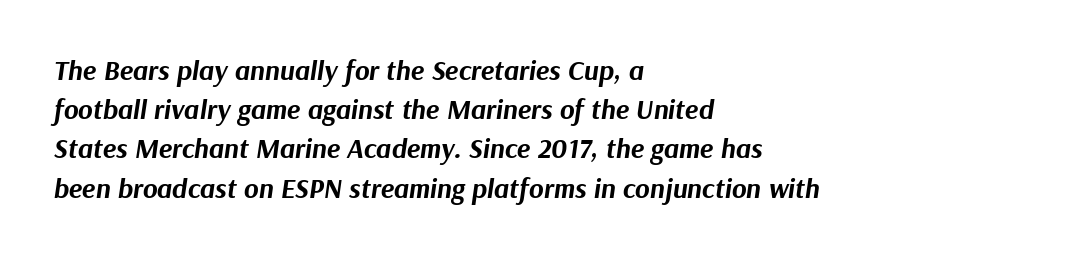
{"italic": "yes", "lean": "right", "slant_degrees": 9, "bold": "yes", "weight": "bold", "width": "normal", "stroke_contrast": "medium", "x_height": "medium", "monospaced": "no", "underline": "no", "align": "left", "line_spacing": "normal", "line_spacing_ratio": 1.4, "letter_spacing": "normal", "letter_spacing_em": 0.0, "glyph_px": 28}
